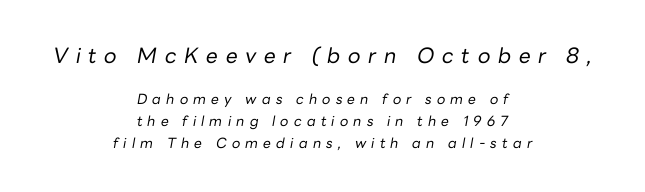
You can tell it's italic because the verticals aren't actually vertical. One-word summary of the alignment: center. Compared with typical paragraphs, the rows here are spaced about the same. The horizontal fit of the characters is loose and conspicuously gappy. Heaviness? Minimal to ordinary, like unemphasized prose. In this sample the first text group is rendered at the bigger scale.
